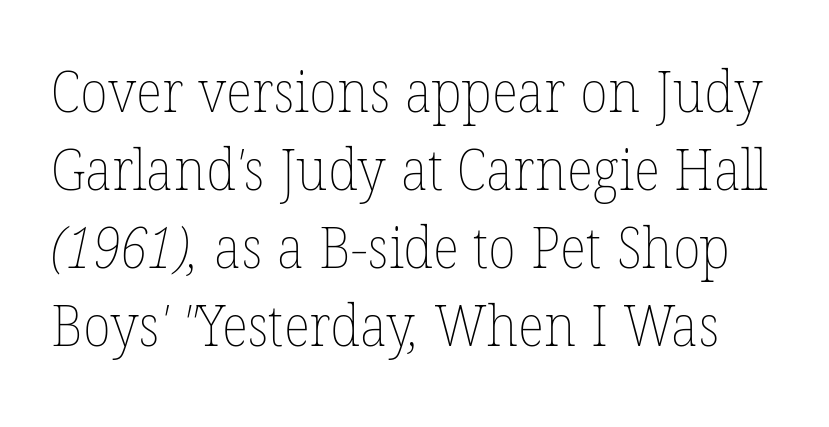
The strip under each line holds only bare page. Normally led — the rows are evenly, conventionally spaced. The horizontal fit of the characters is conventional and even. Here the designer chose a conventional face with non-uniform glyph widths.
